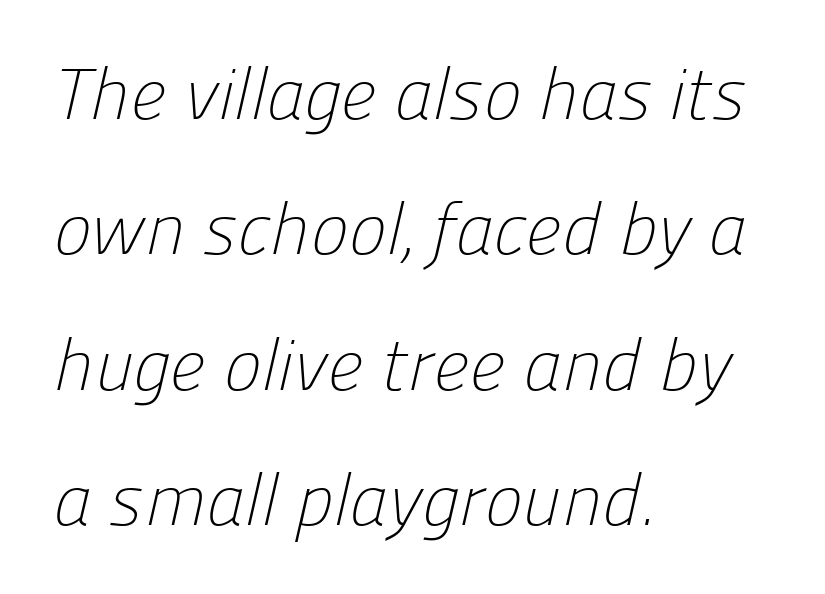
The image shows 72 px light sans-serif type; set left-aligned, line spacing 1.88x, normal letter spacing, not underlined; low stroke contrast and a medium x-height.
